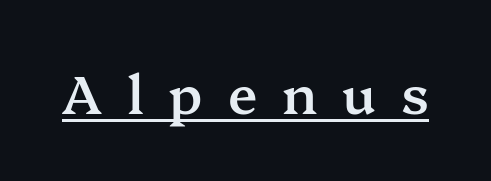
{"serif": "yes", "italic": "no", "bold": "semi", "weight": "semibold", "width": "normal", "stroke_contrast": "medium", "x_height": "medium", "monospaced": "no", "underline": "yes", "letter_spacing": "wide", "letter_spacing_em": 0.46, "glyph_px": 54}
